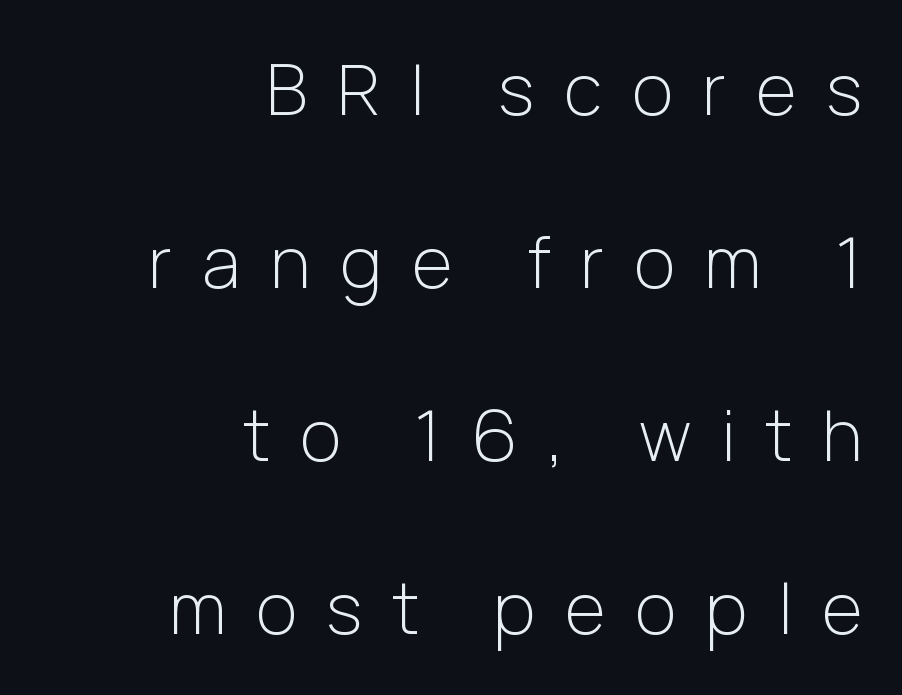
The image shows 70 px light sans-serif type, upright; set right-aligned, loose line spacing (2.47x), unusually wide letter spacing (+0.43 em), not underlined; low stroke contrast and a medium x-height.
